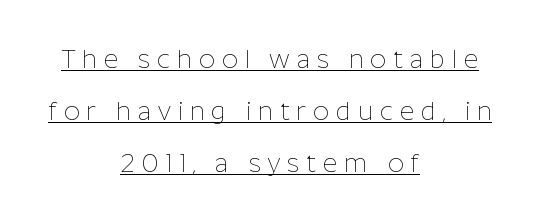
{"italic": "no", "bold": "no", "underline": "yes", "align": "center", "line_spacing": "loose", "line_spacing_ratio": 2.08, "letter_spacing": "wide", "letter_spacing_em": 0.27, "glyph_px": 25}
